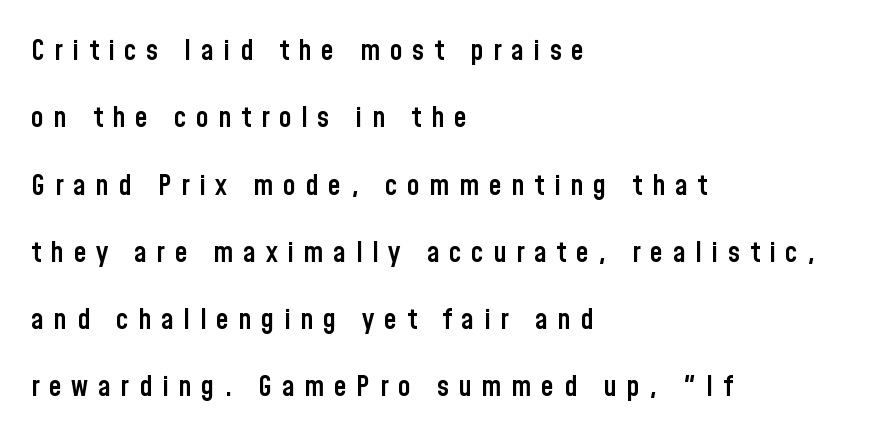
The image shows 29 px semibold, condensed sans-serif type, upright; set left-aligned, loose line spacing (2.32x), unusually wide letter spacing (+0.33 em), not underlined; low stroke contrast and a medium x-height.
